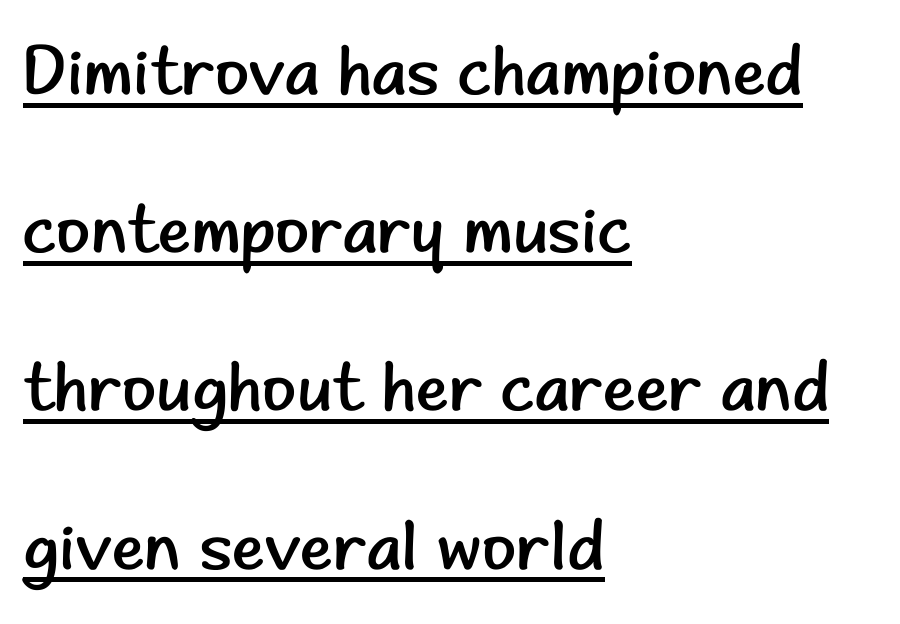
The image shows 70 px regular-weight sans-serif type, upright; set left-aligned, loose line spacing (2.26x), normal letter spacing, underlined; low stroke contrast and a small x-height.
